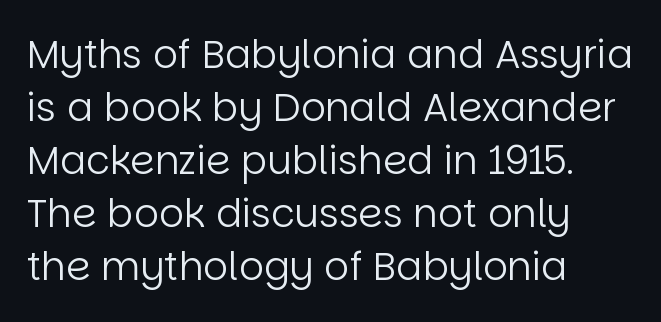
Q: Is the text bold? A: No.
Q: Is the text italic (slanted)? A: No, it is upright.
Q: Is the typeface a serif or a sans-serif typeface? A: Sans-serif.
Q: Is the text underlined? A: No.
Q: How is the paragraph aligned? A: Left-aligned.
Q: Is the spacing between letters normal or unusually wide? A: Normal.
Q: Is the spacing between lines tight, normal or loose? A: Normal.
Q: Width (condensed, normal, or wide)? A: Normal.
Q: Stroke contrast? A: Low.
Q: x-height? A: Large.
Q: Monospaced? A: No.
